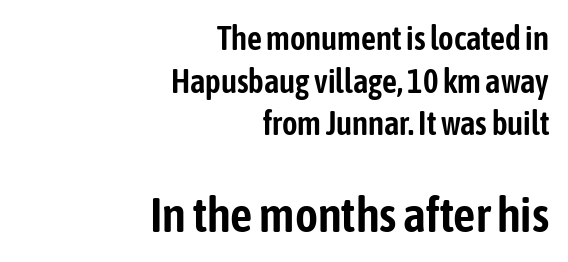
Q: Is the text italic (slanted)? A: No, it is upright.
Q: Is the typeface a serif or a sans-serif typeface? A: Sans-serif.
Q: Is the text underlined? A: No.
Q: How is the paragraph aligned? A: Right-aligned.
Q: Is the spacing between letters normal or unusually wide? A: Normal.
Q: Is the spacing between lines tight, normal or loose? A: Normal.
Q: Which block of text is set in a larger size, the first (top) or the second (bottom)? A: The second (bottom) one.
Q: Width (condensed, normal, or wide)? A: Condensed.
Q: Stroke contrast? A: Low.
Q: x-height? A: Medium.
Q: Monospaced? A: No.
